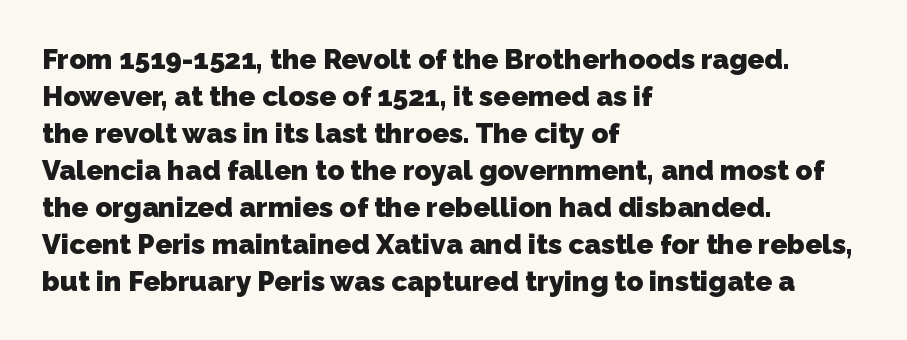
Q: Is the text bold? A: Yes.
Q: Is the typeface a serif or a sans-serif typeface? A: Sans-serif.
Q: Is the text underlined? A: No.
Q: How is the paragraph aligned? A: Left-aligned.
Q: Is the spacing between letters normal or unusually wide? A: Normal.
Q: Is the spacing between lines tight, normal or loose? A: Normal.
Q: Width (condensed, normal, or wide)? A: Normal.
Q: Stroke contrast? A: Low.
Q: x-height? A: Medium.
Q: Monospaced? A: No.
